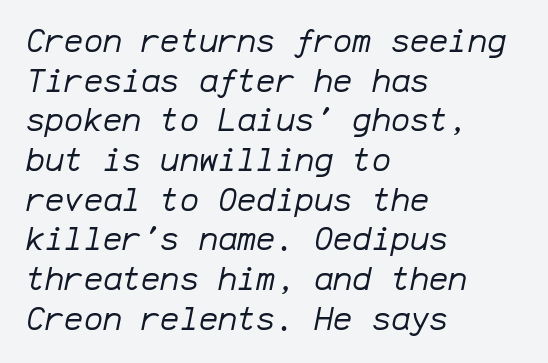
{"italic": "yes", "lean": "right", "slant_degrees": 12, "bold": "no", "weight": "regular", "width": "normal", "stroke_contrast": "low", "x_height": "medium", "monospaced": "yes", "underline": "no", "align": "left", "line_spacing_ratio": 1.24, "letter_spacing": "normal", "letter_spacing_em": 0.0, "glyph_px": 32}
